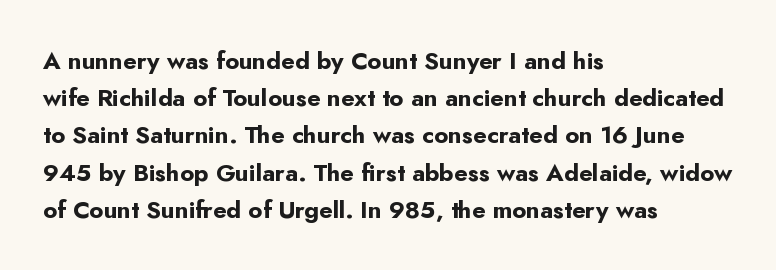
The passage shown has conventional tracking throughout. Underline: absent. The lines in this sample share a left origin and differ only in where they stop. These lines carry a lot of weight — the face is fully bold. Leading: standard. Characters remain perfectly vertical along every line.
